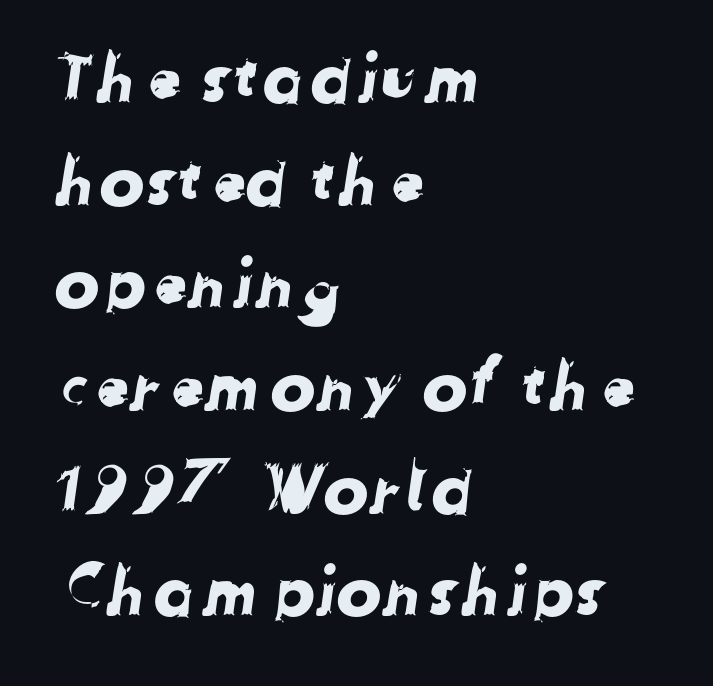
Q: Is the typeface a serif or a sans-serif typeface? A: Sans-serif.
Q: Is the text underlined? A: No.
Q: How is the paragraph aligned? A: Left-aligned.
Q: Is the spacing between letters normal or unusually wide? A: Normal.
Q: Is the spacing between lines tight, normal or loose? A: Normal.
Q: Width (condensed, normal, or wide)? A: Normal.
Q: Stroke contrast? A: Low.
Q: x-height? A: Medium.
Q: Monospaced? A: No.
